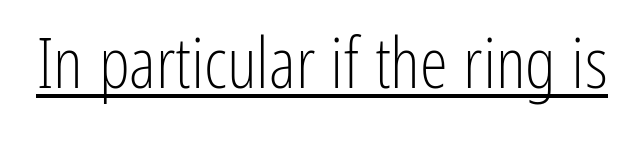
Q: Is the text bold? A: No.
Q: Is the text italic (slanted)? A: No, it is upright.
Q: Is the typeface a serif or a sans-serif typeface? A: Sans-serif.
Q: Is the text underlined? A: Yes.
Q: Is the spacing between letters normal or unusually wide? A: Normal.
Q: Width (condensed, normal, or wide)? A: Condensed.
Q: Stroke contrast? A: Low.
Q: x-height? A: Medium.
Q: Monospaced? A: No.
